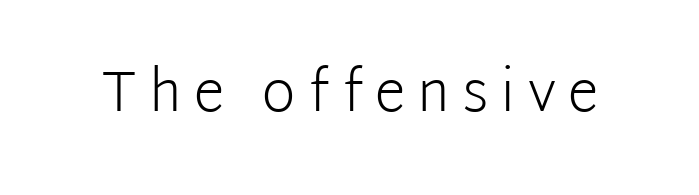
{"serif": "no", "italic": "no", "bold": "no", "weight": "light", "width": "normal", "stroke_contrast": "low", "x_height": "medium", "monospaced": "no", "underline": "no", "letter_spacing": "wide", "letter_spacing_em": 0.21, "glyph_px": 57}
